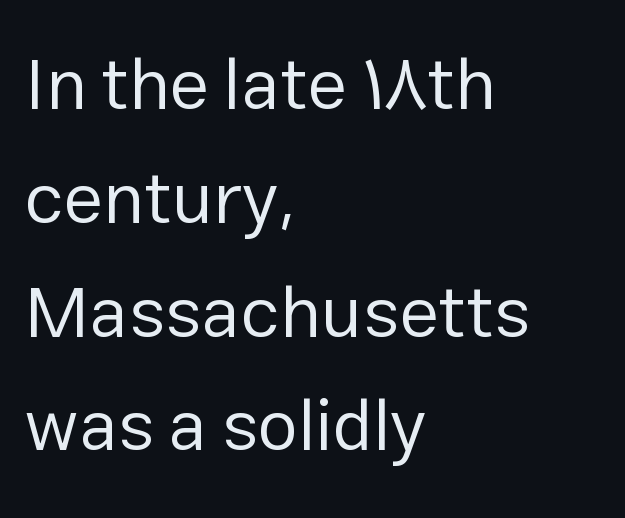
Q: Is the text bold? A: No.
Q: Is the text italic (slanted)? A: No, it is upright.
Q: Is the typeface a serif or a sans-serif typeface? A: Sans-serif.
Q: Is the text underlined? A: No.
Q: How is the paragraph aligned? A: Left-aligned.
Q: Is the spacing between letters normal or unusually wide? A: Normal.
Q: Is the spacing between lines tight, normal or loose? A: Normal.
Q: Width (condensed, normal, or wide)? A: Normal.
Q: Stroke contrast? A: Low.
Q: x-height? A: Medium.
Q: Monospaced? A: No.
